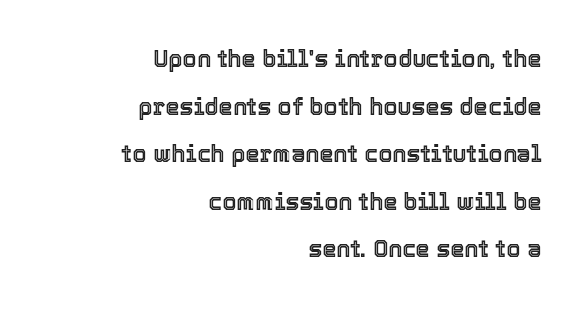
Style check: upright. A clean baseline with only descenders dipping below it. The letterforms sit shoulder to shoulder at normal distance. The typesetter chose a ragged-left arrangement here. Line spacing here is loose.
